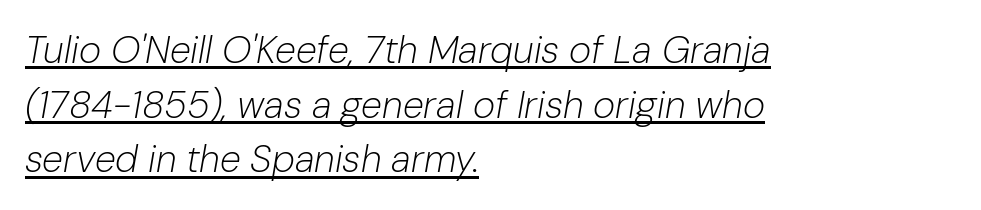
Q: Is the text bold? A: No.
Q: Is the text italic (slanted)? A: Yes, it leans right by about 10 degrees.
Q: Is the text underlined? A: Yes.
Q: How is the paragraph aligned? A: Left-aligned.
Q: Is the spacing between letters normal or unusually wide? A: Normal.
Q: Is the spacing between lines tight, normal or loose? A: Normal.
Q: Width (condensed, normal, or wide)? A: Normal.
Q: Stroke contrast? A: Low.
Q: x-height? A: Medium.
Q: Monospaced? A: No.
